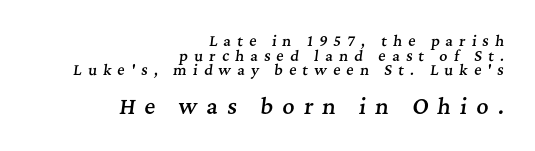
The gap between lines stays unmarked. How are the letters spaced? Widely, with obvious added tracking. The glyphs have the mass of a demibold cut, below bold. Between these two stacked blocks, the lower one wins on size. The rendering uses a small line-height, squeezing the rows.
